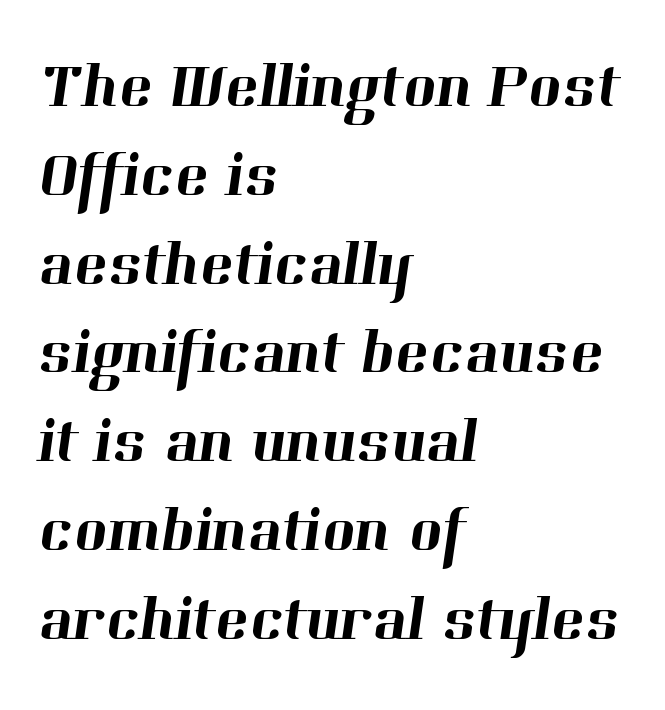
{"serif": "yes", "width": "normal", "stroke_contrast": "high", "x_height": "medium", "monospaced": "no", "underline": "no", "align": "left", "line_spacing": "normal", "line_spacing_ratio": 1.41, "letter_spacing": "normal", "letter_spacing_em": 0.0, "glyph_px": 63}
